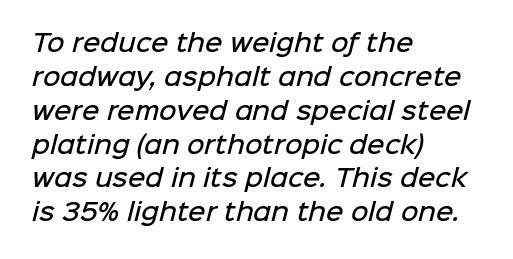
{"bold": "semi", "underline": "no", "align": "left", "line_spacing": "normal", "line_spacing_ratio": 1.41, "letter_spacing": "normal", "letter_spacing_em": 0.0, "glyph_px": 24}
